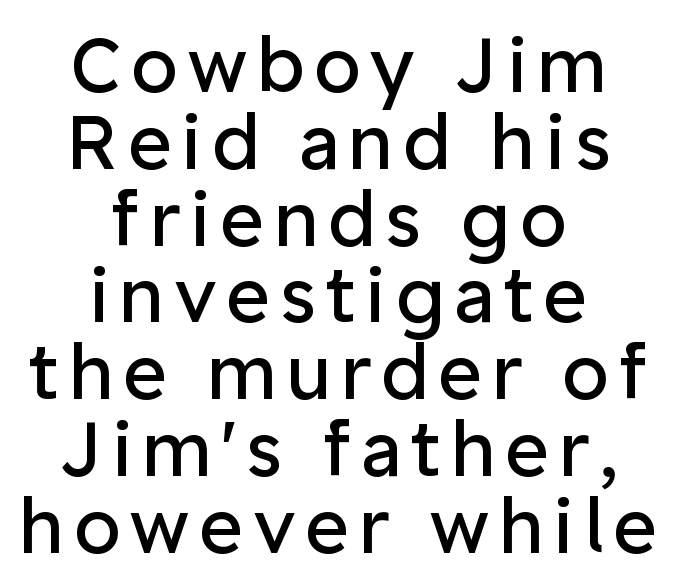
The letters stand upright; this is a roman face. The words here are not underlined. You could not count columns in this text — the font is proportionally spaced. The lines in this sample share a center point and differ in where they start and stop. Successive baselines arrive quickly, one right under another. The characters are drawn with everyday or finer stroke widths.
